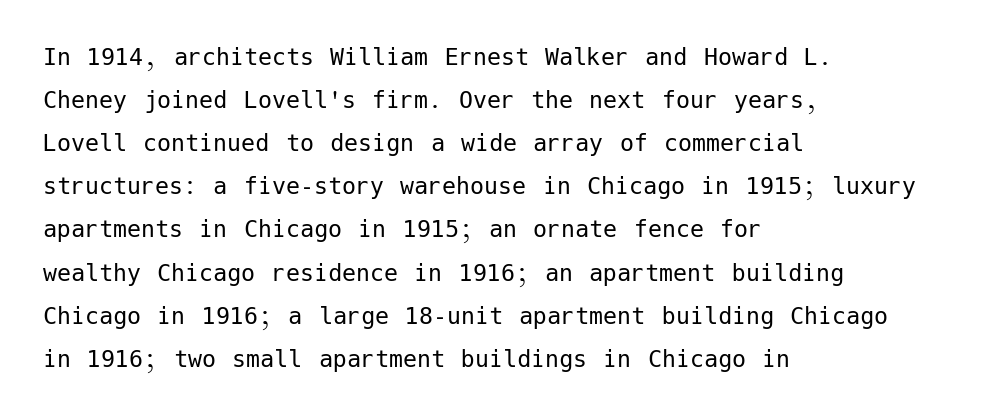
The image shows 28 px regular-weight sans-serif type, upright; set left-aligned, normal line spacing (1.54x), normal letter spacing, not underlined; low stroke contrast and a medium x-height.
